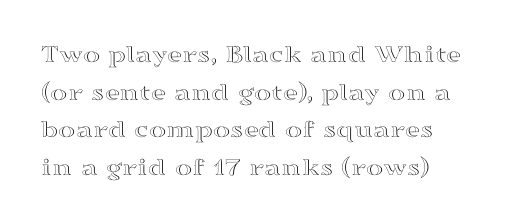
The passage shown has conventional tracking throughout. The leading is moderate, giving the passage an even texture. Upright lettering throughout. Nobody drew a line under any word here.
